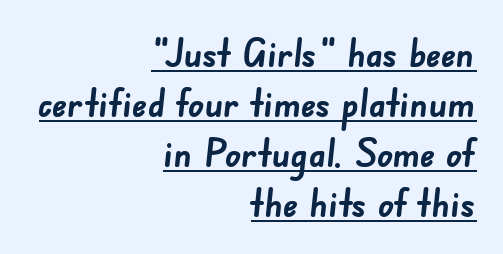
The image shows 39 px semibold sans-serif type; set right-aligned, normal line spacing (1.28x), normal letter spacing, underlined; low stroke contrast and a small x-height.
